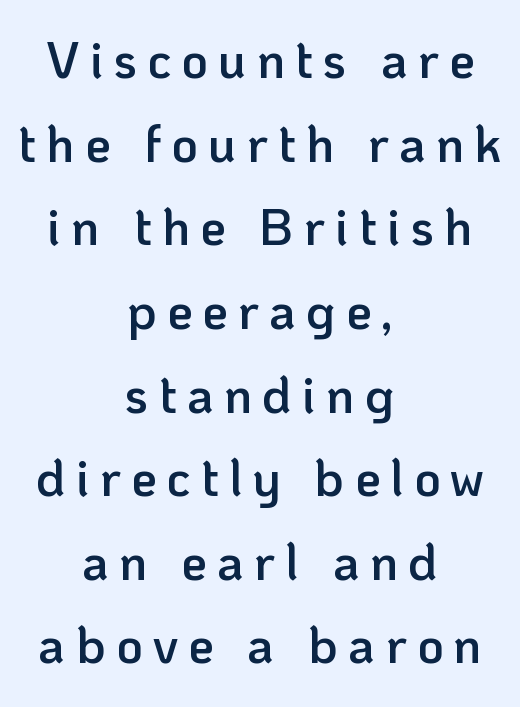
Italic: no, the glyphs are upright roman. Look at the bottom of the vertical strokes: they stop flat, with no serifs. A bit beefed up — I'd call it semibold rather than bold. A clean baseline with only descenders dipping below it. The type is letterspaced generously, with wide tracking. Think of a printed novel: that variable character pitch is what you see here.
